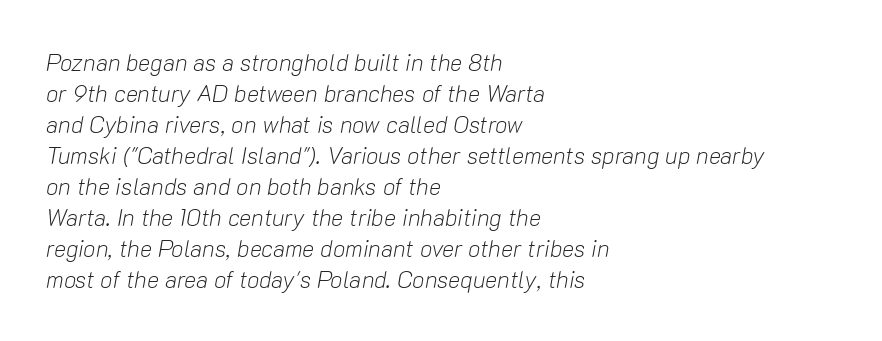
The image shows 23 px text type, italic (leaning right); set left-aligned, normal line spacing (1.35x), normal letter spacing, not underlined.
